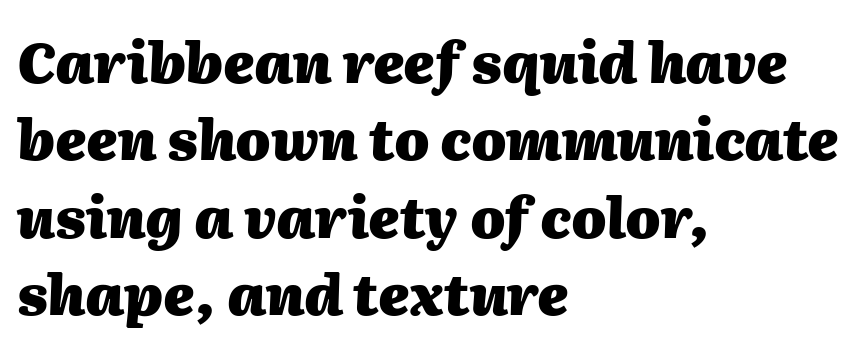
The image shows 56 px heavy type, italic (leaning right); set left-aligned, normal line spacing (1.38x), normal letter spacing, not underlined; medium stroke contrast and a medium x-height.
